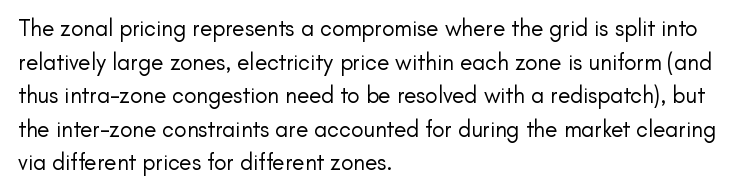
What stands out about the letter spacing? Nothing — it is the standard amount. Type without underlining. You can tell it's not italic because the verticals are truly vertical. Is there much room between lines? A standard amount, neither cramped nor airy.
